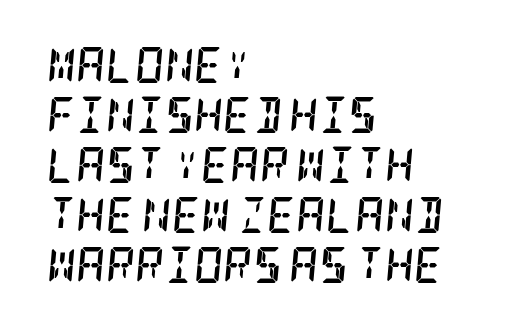
Q: Is the text bold? A: Yes.
Q: Is the text italic (slanted)? A: Yes, it leans right by about 5 degrees.
Q: Is the typeface a serif or a sans-serif typeface? A: Serif.
Q: Is the text underlined? A: No.
Q: How is the paragraph aligned? A: Left-aligned.
Q: Is the spacing between letters normal or unusually wide? A: Normal.
Q: Is the spacing between lines tight, normal or loose? A: Normal.
Q: Width (condensed, normal, or wide)? A: Condensed.
Q: Stroke contrast? A: Low.
Q: x-height? A: Large.
